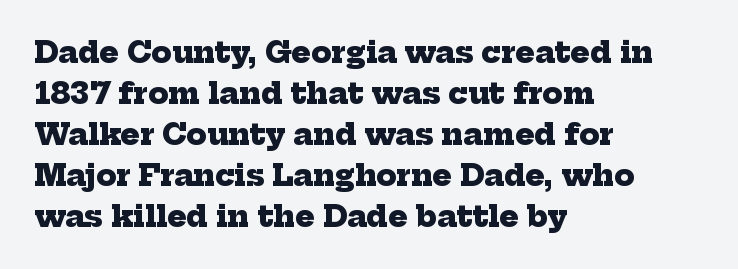
{"serif": "yes", "bold": "yes", "weight": "heavy", "width": "normal", "stroke_contrast": "low", "x_height": "medium", "monospaced": "no", "underline": "no", "align": "left", "line_spacing": "normal", "line_spacing_ratio": 1.41, "letter_spacing": "normal", "letter_spacing_em": 0.0, "glyph_px": 29}
